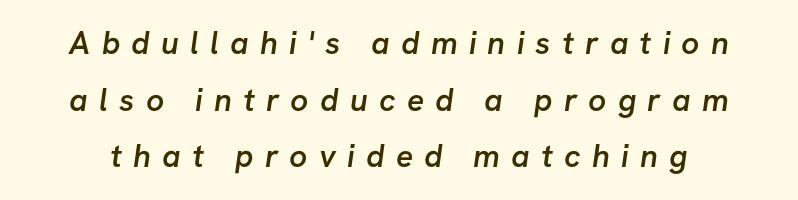
This rendering employs a face without finishing strokes, i.e., a sans-serif. Looks like regular typesetting: each glyph gets only the width it needs. Only glyphs here, with clear space below each row. On the weight axis this lands at semibold, roughly 600.
